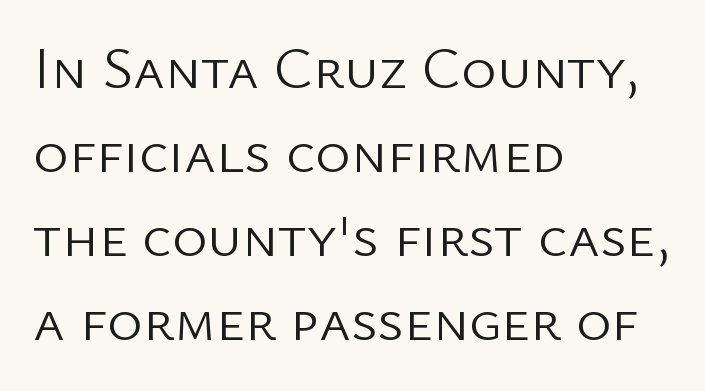
The typeface has the unassuming heft of standard copy or less. Students, note that the glyphs here touch the page at normal intervals. The glyphs are unaccompanied by any horizontal stroke below them. Nothing sits at the stroke ends, so this counts as sans-serif.
